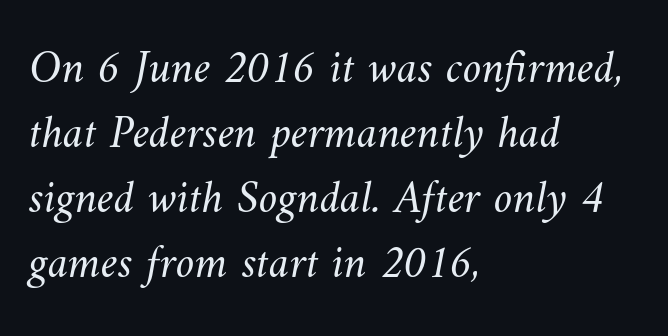
The image shows 47 px light type; set left-aligned, normal line spacing (1.38x), normal letter spacing, not underlined; medium stroke contrast and a small x-height.
